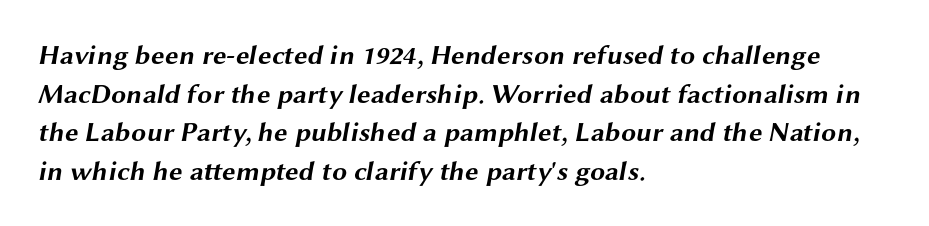
Q: Is the text bold? A: Yes.
Q: Is the text underlined? A: No.
Q: How is the paragraph aligned? A: Left-aligned.
Q: Is the spacing between letters normal or unusually wide? A: Normal.
Q: Is the spacing between lines tight, normal or loose? A: Normal.
